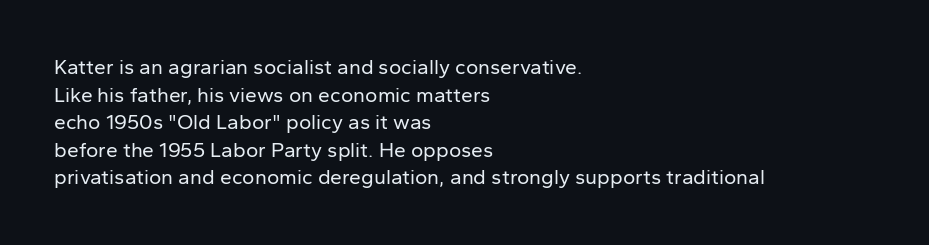
{"italic": "no", "bold": "no", "underline": "no", "align": "left", "line_spacing": "normal", "line_spacing_ratio": 1.31, "letter_spacing": "normal", "letter_spacing_em": 0.0, "glyph_px": 21}
